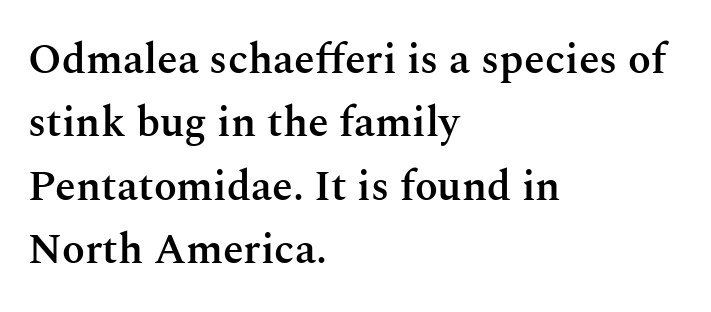
This is the regular roman posture of the typeface. Honestly, there is no underline to notice here at all. Are there feet on the stems? There are — it's a serif. Moderately thickened strokes mark this as semibold type. How are the letters spaced? Ordinarily, with no added tracking. The leading is moderate, giving the passage an even texture.
